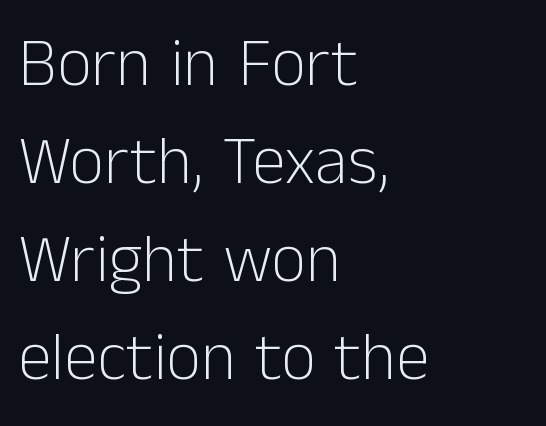
The image shows 68 px light sans-serif type, upright; set left-aligned, normal line spacing (1.44x), normal letter spacing, not underlined; low stroke contrast and a medium x-height.
